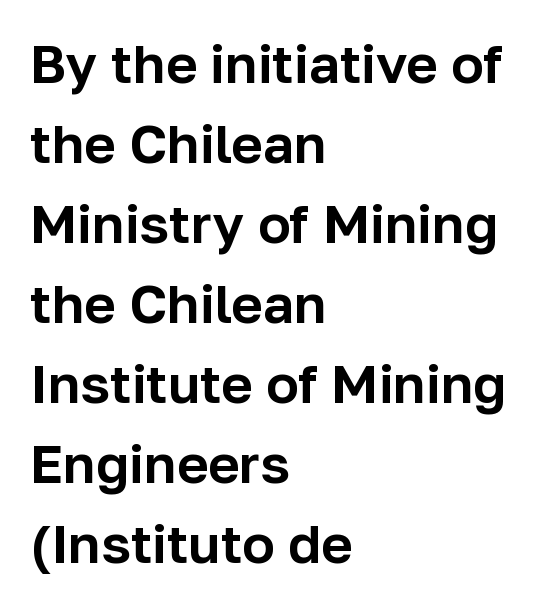
{"serif": "no", "italic": "no", "width": "normal", "stroke_contrast": "low", "x_height": "medium", "monospaced": "no", "underline": "no", "align": "left", "line_spacing": "normal", "line_spacing_ratio": 1.48, "letter_spacing": "normal", "letter_spacing_em": 0.0, "glyph_px": 54}
